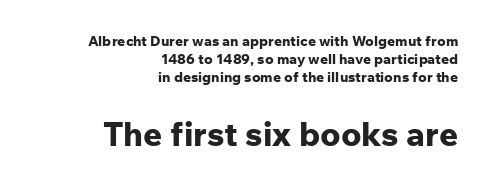
The image shows 33 px bold sans-serif type, upright; set right-aligned, normal line spacing (1.29x), normal letter spacing, not underlined; the second (bottom) block is 2.36x larger; low stroke contrast and a medium x-height.
